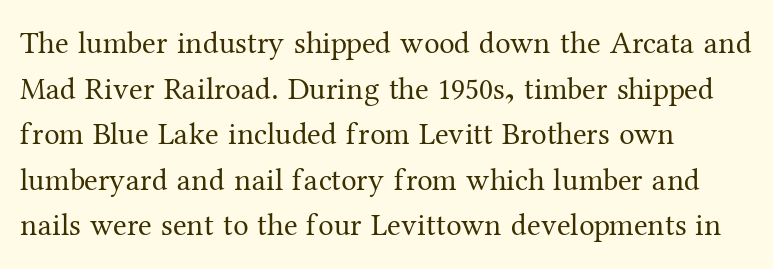
Each letter's strokes conclude with small projecting serifs. Unmarked baselines from the first word to the last. Rows of type keep a routine distance in the vertical direction. In CSS terms this would be text-align: left. Weight: not bold — regular or lighter. Here the designer chose a conventional face with non-uniform glyph widths.
